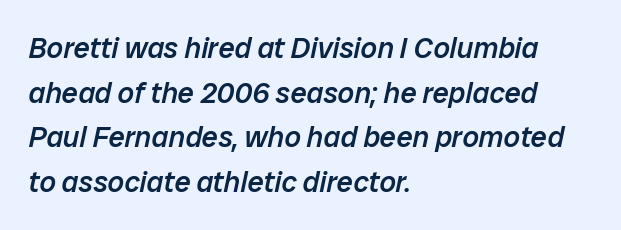
Weight check: semibold — heavier than regular, not quite bold. Here the designer chose a conventional face with non-uniform glyph widths. Letter spacing: default. The leading is moderate, giving the passage an even texture.
